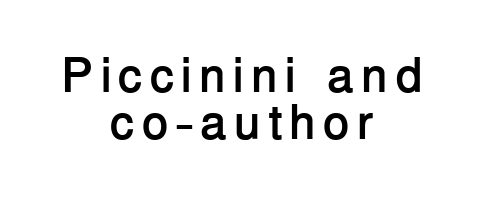
Q: Is the text bold? A: Yes.
Q: Is the text italic (slanted)? A: No, it is upright.
Q: Is the typeface a serif or a sans-serif typeface? A: Sans-serif.
Q: Is the text underlined? A: No.
Q: How is the paragraph aligned? A: Centered.
Q: Is the spacing between lines tight, normal or loose? A: Tight.
Q: Width (condensed, normal, or wide)? A: Normal.
Q: Stroke contrast? A: Low.
Q: x-height? A: Medium.
Q: Monospaced? A: No.
